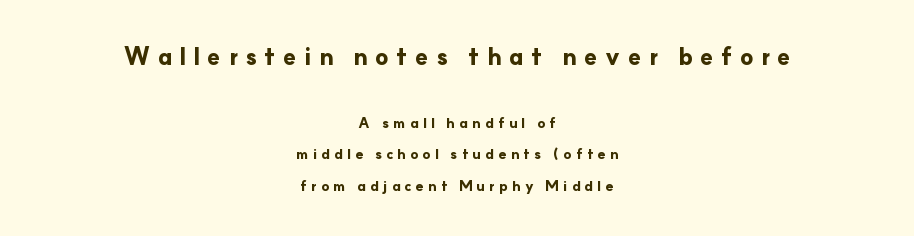
{"italic": "no", "bold": "yes", "underline": "no", "align": "center", "line_spacing": "loose", "line_spacing_ratio": 2.24, "letter_spacing": "wide", "letter_spacing_em": 0.3, "larger_block": "first", "size_ratio": 1.71, "glyph_px": 24}
